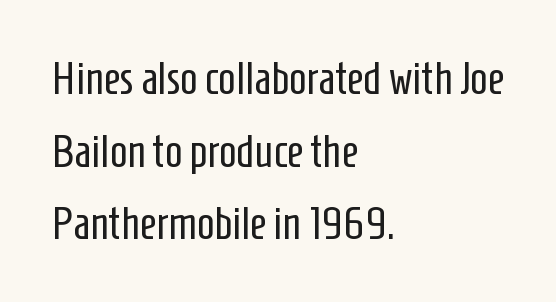
{"serif": "no", "italic": "no", "bold": "no", "weight": "regular", "width": "condensed", "stroke_contrast": "low", "x_height": "medium", "monospaced": "no", "underline": "no", "align": "left", "line_spacing": "normal", "line_spacing_ratio": 1.58, "letter_spacing": "normal", "letter_spacing_em": 0.0, "glyph_px": 46}
